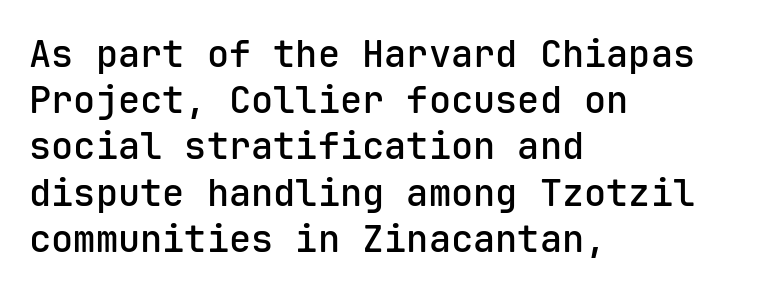
The specimen omits any rule beneath the text block's lines. The setting favours the left margin, as ordinary paragraphs usually do. Firm but not heavy-handed strokes: this text is semibold. This is roman type, the default non-slanted kind. Normally led — the rows are evenly, conventionally spaced.
